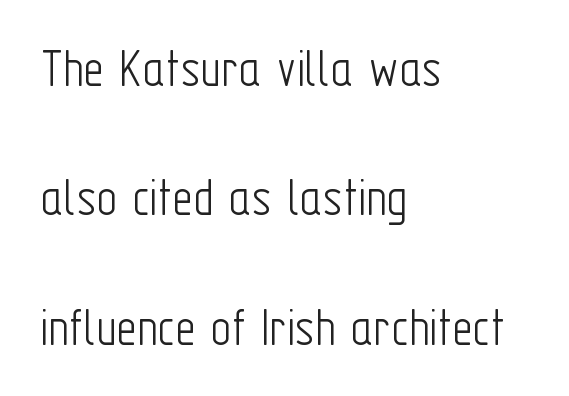
The image shows 56 px light, condensed sans-serif type, upright; set left-aligned, loose line spacing (2.31x), normal letter spacing, not underlined; low stroke contrast and a medium x-height.
